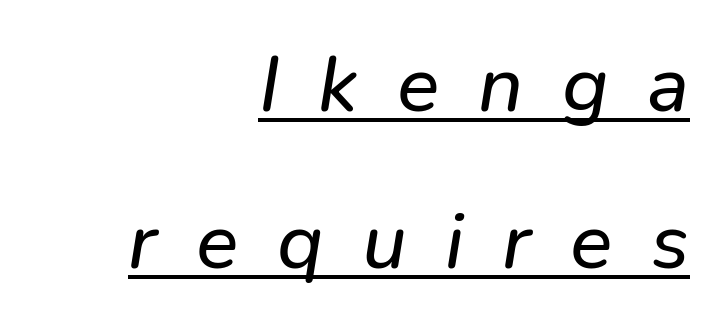
{"italic": "yes", "lean": "right", "slant_degrees": 9, "width": "normal", "stroke_contrast": "low", "x_height": "medium", "monospaced": "no", "underline": "yes", "align": "right", "line_spacing": "loose", "line_spacing_ratio": 1.99, "letter_spacing": "wide", "letter_spacing_em": 0.49, "glyph_px": 79}
